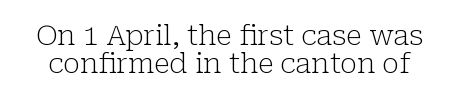
{"serif": "yes", "italic": "no", "bold": "no", "weight": "light", "width": "normal", "stroke_contrast": "low", "x_height": "medium", "monospaced": "no", "underline": "no", "line_spacing": "tight", "line_spacing_ratio": 0.99, "letter_spacing": "normal", "letter_spacing_em": 0.0, "glyph_px": 28}
